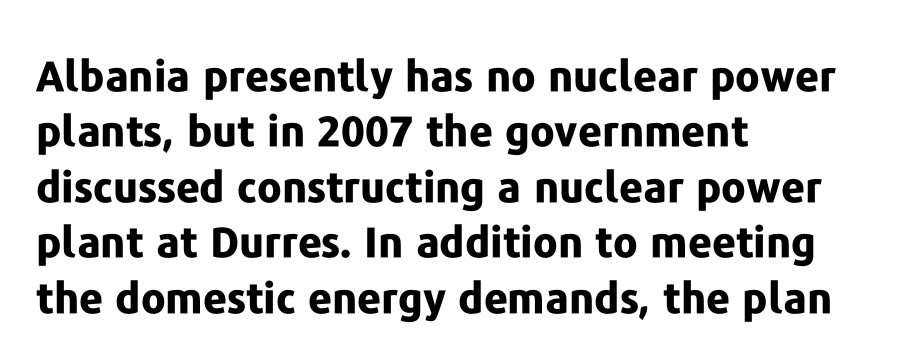
The image shows 42 px bold sans-serif type, upright; set left-aligned, normal line spacing (1.32x), normal letter spacing, not underlined; low stroke contrast and a medium x-height.
